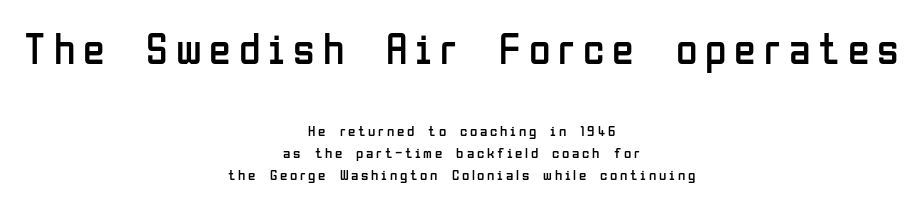
The image shows 44 px regular-weight, condensed sans-serif type, upright; set centered, normal line spacing (1.47x), not underlined; the first (top) block is 2.93x larger; low stroke contrast and a medium x-height.
